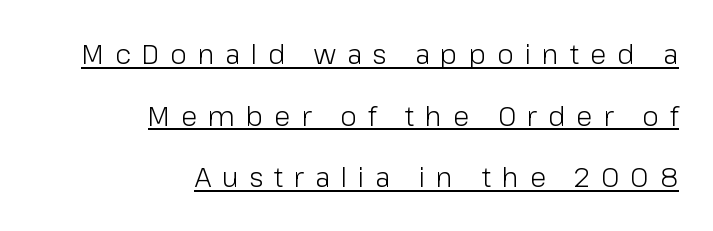
The setting favours the right margin, as signatures and pull-quotes sometimes do. A roman cut, with each character standing at attention. Tracking here is generous; glyphs stand well apart from one another. Think standard paragraph weight, or any step lighter than that.
